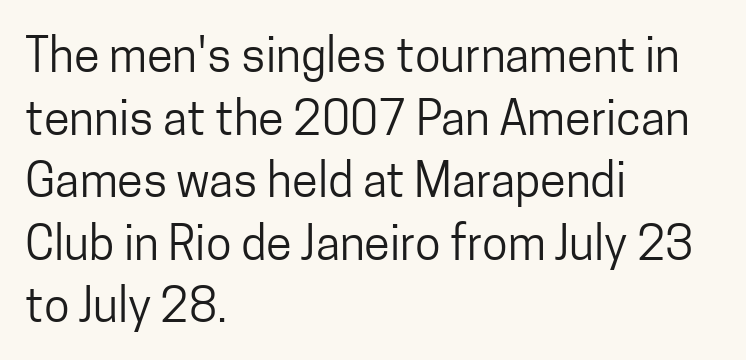
{"serif": "no", "italic": "no", "bold": "no", "weight": "regular", "width": "condensed", "stroke_contrast": "low", "x_height": "medium", "monospaced": "no", "underline": "no", "align": "left", "line_spacing": "normal", "line_spacing_ratio": 1.33, "letter_spacing": "normal", "letter_spacing_em": 0.0, "glyph_px": 47}
